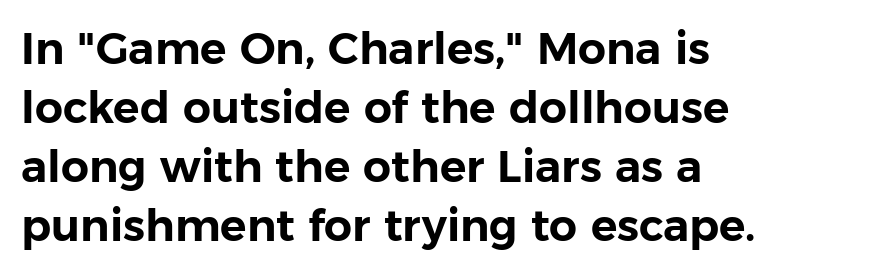
The image shows 44 px sans-serif type, upright; set left-aligned, normal line spacing (1.34x), normal letter spacing, not underlined; low stroke contrast and a medium x-height.
